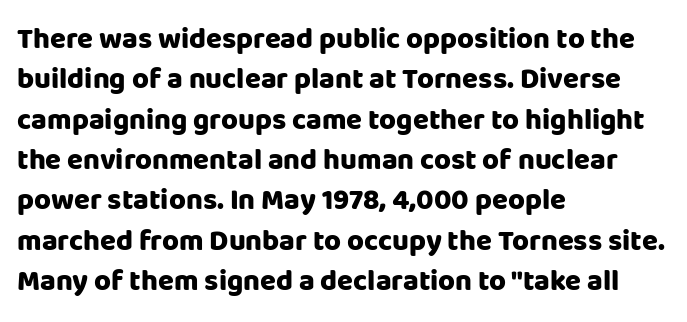
The image shows 29 px heavy sans-serif type, upright; set left-aligned, normal line spacing (1.39x), normal letter spacing, not underlined; low stroke contrast and a large x-height.
